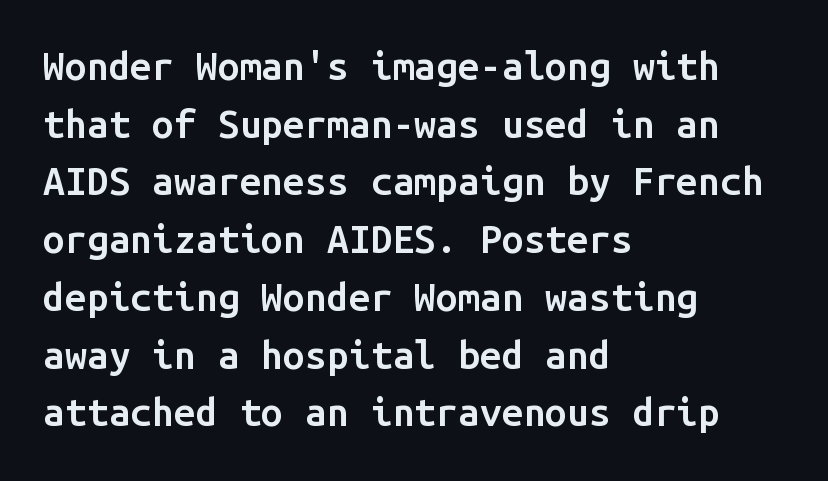
The image shows 39 px semibold sans-serif type, upright, monospaced; set left-aligned, normal line spacing (1.48x), normal letter spacing, not underlined; low stroke contrast and a medium x-height.
